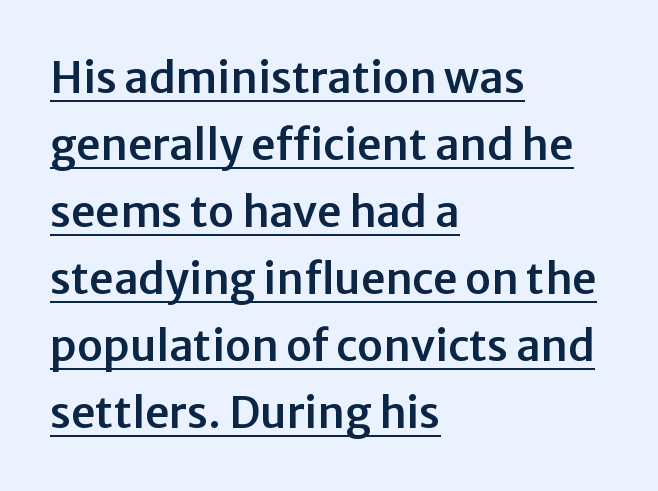
The image shows 43 px sans-serif type, upright; set left-aligned, normal line spacing (1.56x), normal letter spacing, underlined; low stroke contrast and a medium x-height.
